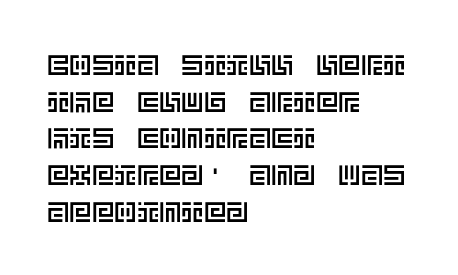
In CSS terms this would be text-align: left. When letters stand straight like this, we call the style roman or upright. Standard letterfit; no display-style spreading of the glyphs. Students, observe: this is what conventionally led text looks like. Honestly, there is no underline to notice here at all.
